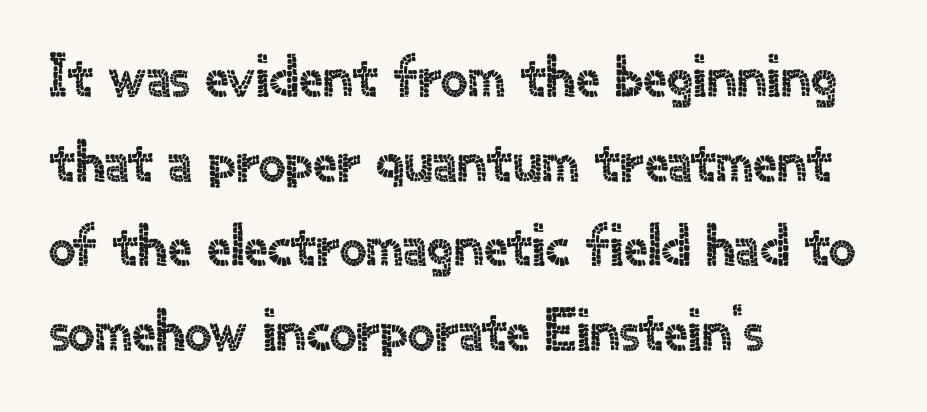
{"serif": "no", "italic": "no", "width": "normal", "x_height": "small", "monospaced": "no", "underline": "no", "align": "left", "line_spacing": "normal", "line_spacing_ratio": 1.41, "letter_spacing": "normal", "letter_spacing_em": 0.0, "glyph_px": 60}
